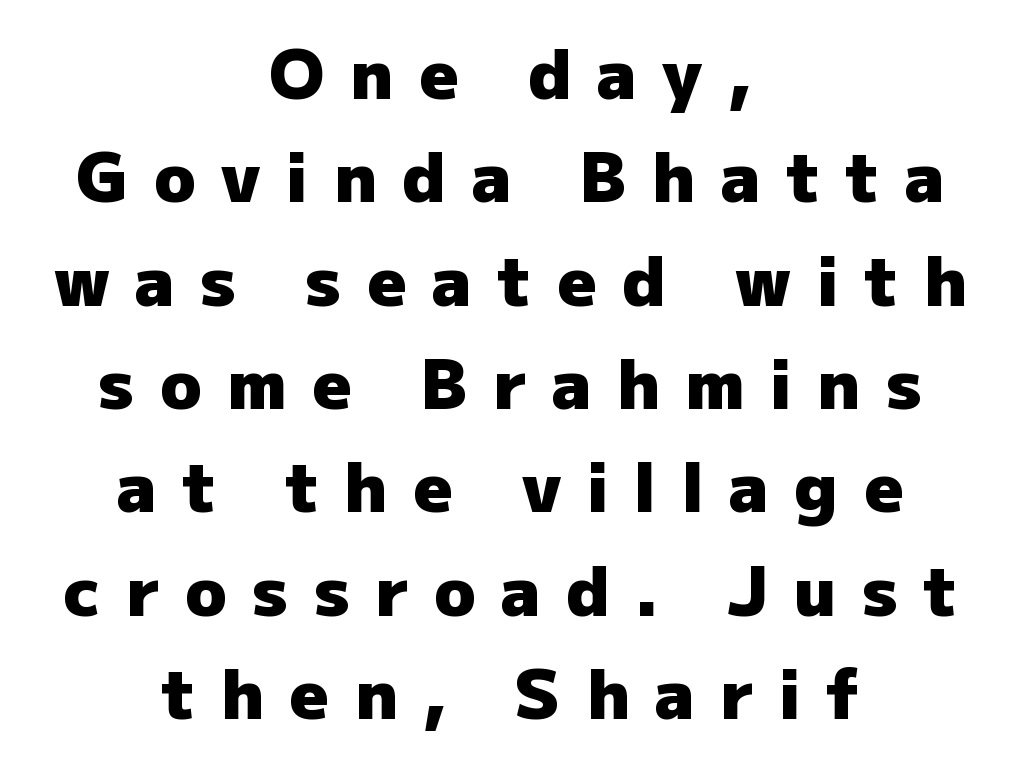
{"serif": "no", "italic": "no", "bold": "yes", "weight": "heavy", "width": "normal", "stroke_contrast": "low", "x_height": "medium", "monospaced": "no", "underline": "no", "align": "center", "line_spacing": "normal", "line_spacing_ratio": 1.52, "letter_spacing": "wide", "letter_spacing_em": 0.38, "glyph_px": 68}
